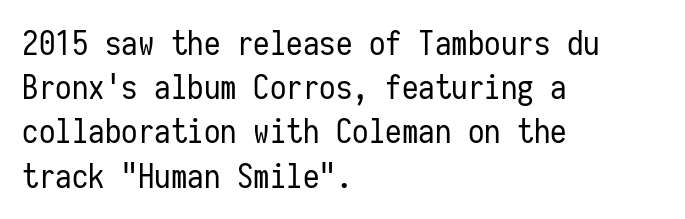
Q: Is the text bold? A: No.
Q: Is the text italic (slanted)? A: No, it is upright.
Q: Is the typeface a serif or a sans-serif typeface? A: Sans-serif.
Q: Is the text underlined? A: No.
Q: How is the paragraph aligned? A: Left-aligned.
Q: Is the spacing between letters normal or unusually wide? A: Normal.
Q: Is the spacing between lines tight, normal or loose? A: Normal.
Q: Width (condensed, normal, or wide)? A: Condensed.
Q: Stroke contrast? A: Low.
Q: x-height? A: Medium.
Q: Monospaced? A: Yes.
